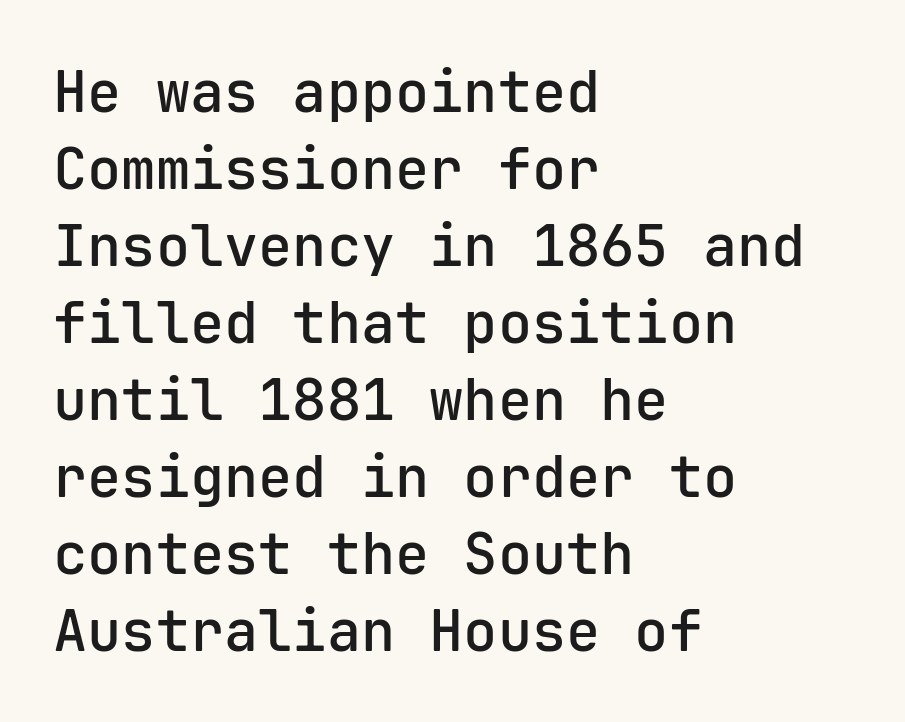
Q: Is the text bold? A: Semi-bold.
Q: Is the text italic (slanted)? A: No, it is upright.
Q: Is the typeface a serif or a sans-serif typeface? A: Sans-serif.
Q: Is the text underlined? A: No.
Q: How is the paragraph aligned? A: Left-aligned.
Q: Is the spacing between letters normal or unusually wide? A: Normal.
Q: Is the spacing between lines tight, normal or loose? A: Normal.
Q: Width (condensed, normal, or wide)? A: Normal.
Q: Stroke contrast? A: Low.
Q: x-height? A: Medium.
Q: Monospaced? A: Yes.
